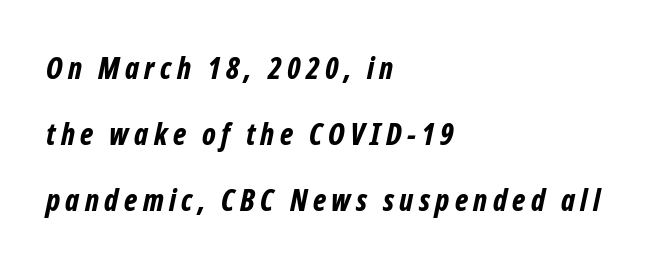
Leading: increased. Slanted lettering throughout. This sample is left-justified, so line endings fall wherever the words run out. Underlining? Definitely not there. These lines are rendered in a variable-pitch font. The face used here has the dense, thick strokes of a bold.
